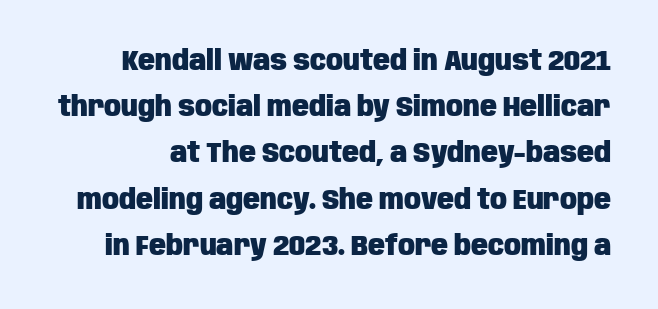
Q: Is the text bold? A: Yes.
Q: Is the text italic (slanted)? A: No, it is upright.
Q: Is the typeface a serif or a sans-serif typeface? A: Sans-serif.
Q: Is the text underlined? A: No.
Q: Is the spacing between letters normal or unusually wide? A: Normal.
Q: Is the spacing between lines tight, normal or loose? A: Normal.
Q: Width (condensed, normal, or wide)? A: Condensed.
Q: Stroke contrast? A: Low.
Q: x-height? A: Large.
Q: Monospaced? A: No.
